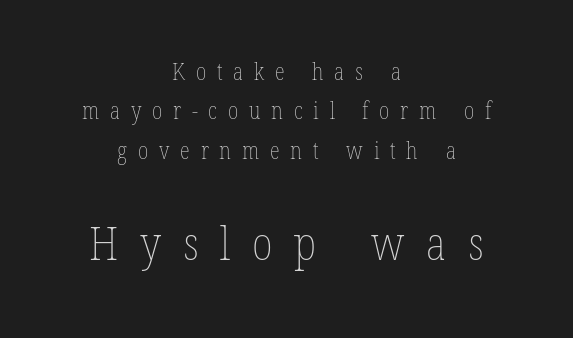
The image shows 46 px thin, condensed type, upright; set centered, line spacing 1.71x, unusually wide letter spacing (+0.47 em), not underlined; the second (bottom) block is 2.0x larger; low stroke contrast and a medium x-height.
